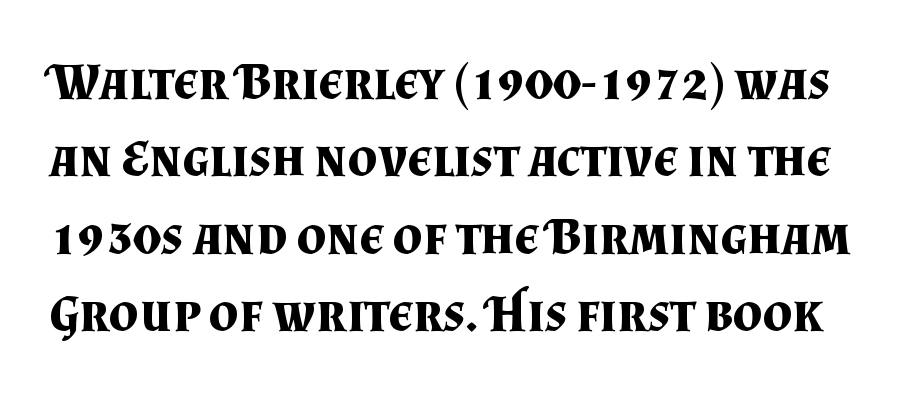
The image shows 52 px bold serif type, upright; set normal line spacing (1.49x), normal letter spacing, not underlined; medium stroke contrast and a small x-height.
